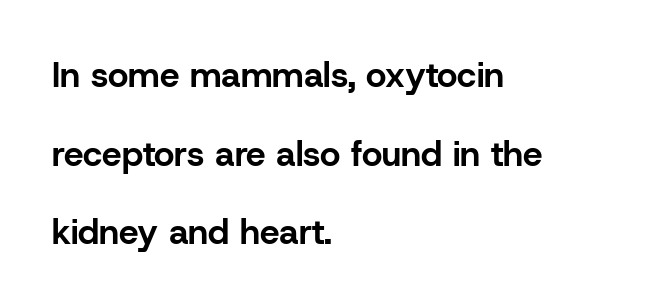
The image shows 35 px bold sans-serif type, upright; set left-aligned, loose line spacing (2.25x), normal letter spacing, not underlined; low stroke contrast and a medium x-height.
